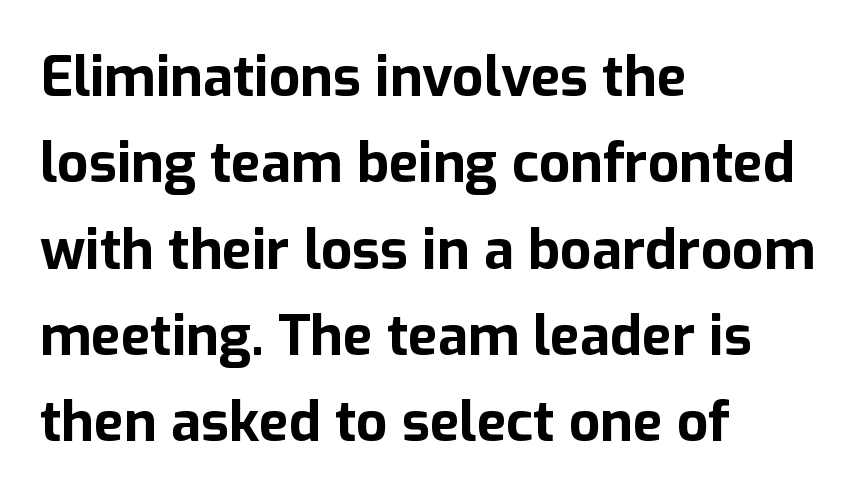
{"serif": "no", "italic": "no", "bold": "yes", "weight": "bold", "width": "normal", "stroke_contrast": "low", "x_height": "medium", "monospaced": "no", "underline": "no", "align": "left", "line_spacing": "normal", "line_spacing_ratio": 1.57, "letter_spacing": "normal", "letter_spacing_em": 0.0, "glyph_px": 55}
